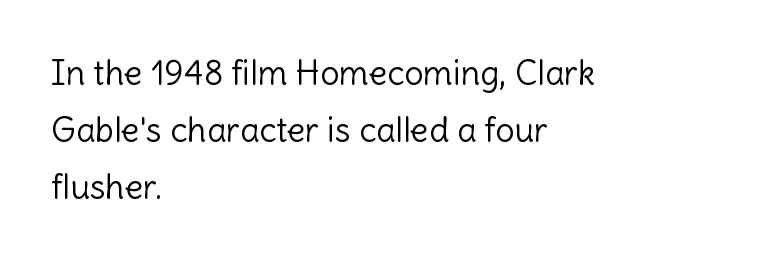
Nothing sits at the stroke ends, so this counts as sans-serif. A student would call this left alignment; a typographer would say flush left, rag right. Horizontal bands of white between lines are of average thickness. There is no visible air inserted between adjacent glyphs.
